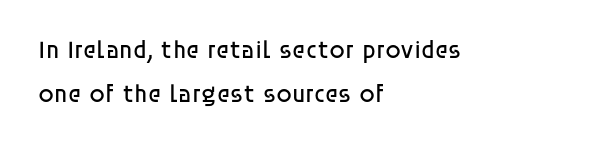
Q: Is the text bold? A: No.
Q: Is the text italic (slanted)? A: No, it is upright.
Q: Is the text underlined? A: No.
Q: How is the paragraph aligned? A: Left-aligned.
Q: Is the spacing between letters normal or unusually wide? A: Normal.
